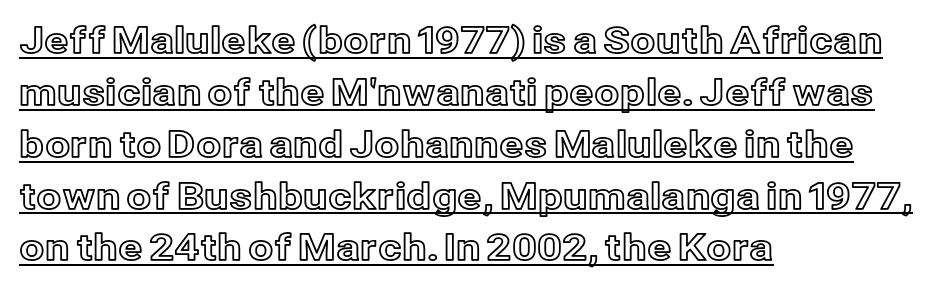
Beneath each row of characters lies a ruled line. Is there much room between lines? A standard amount, neither cramped nor airy. Look at the tracking — it's just the regular setting, nothing added. Is the block centered? No — it sits flush against the left margin.
